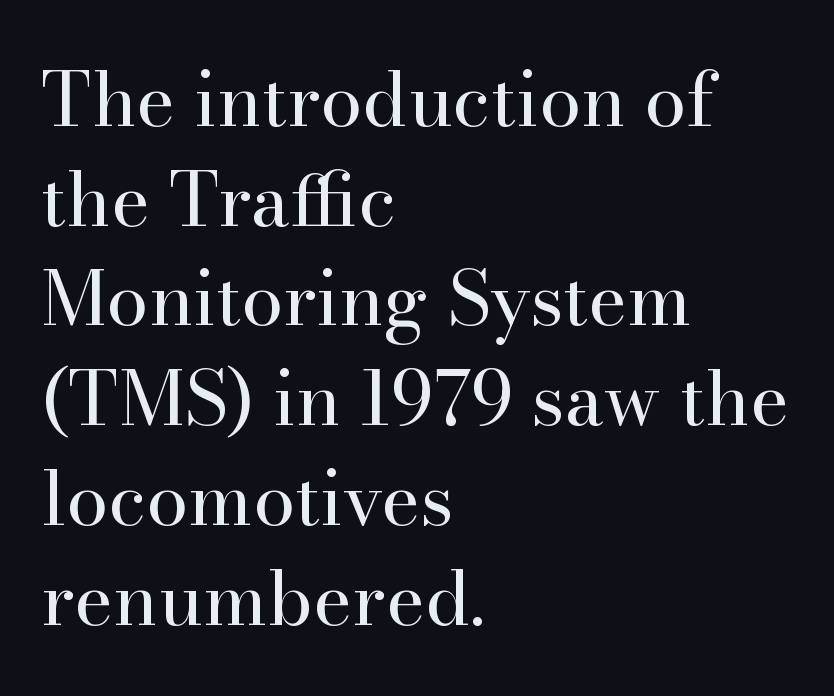
{"serif": "yes", "italic": "no", "bold": "no", "weight": "regular", "width": "normal", "stroke_contrast": "high", "x_height": "small", "monospaced": "no", "underline": "no", "align": "left", "line_spacing": "normal", "line_spacing_ratio": 1.33, "letter_spacing": "normal", "letter_spacing_em": 0.0, "glyph_px": 75}
